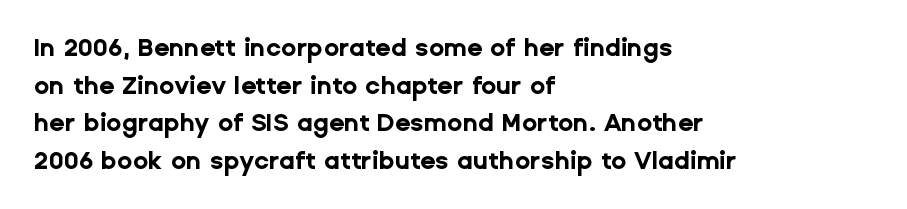
The image shows 25 px bold type, upright; set left-aligned, normal line spacing (1.51x), normal letter spacing, not underlined.
